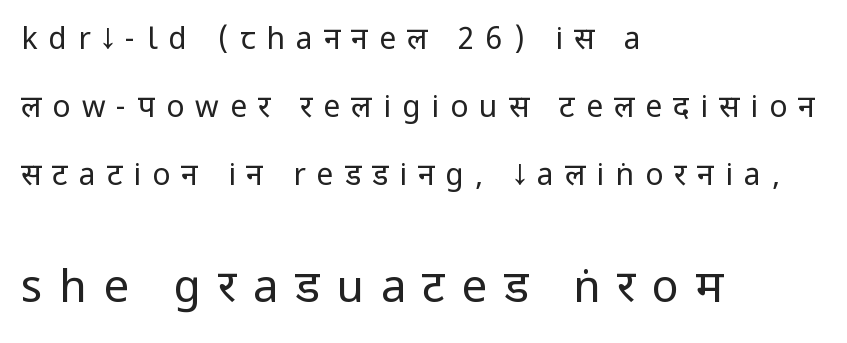
Posture: upright roman. A clean baseline with only descenders dipping below it. There is plenty of visible air inserted between adjacent glyphs. This rendering uses left alignment, leaving the right contour irregular.
